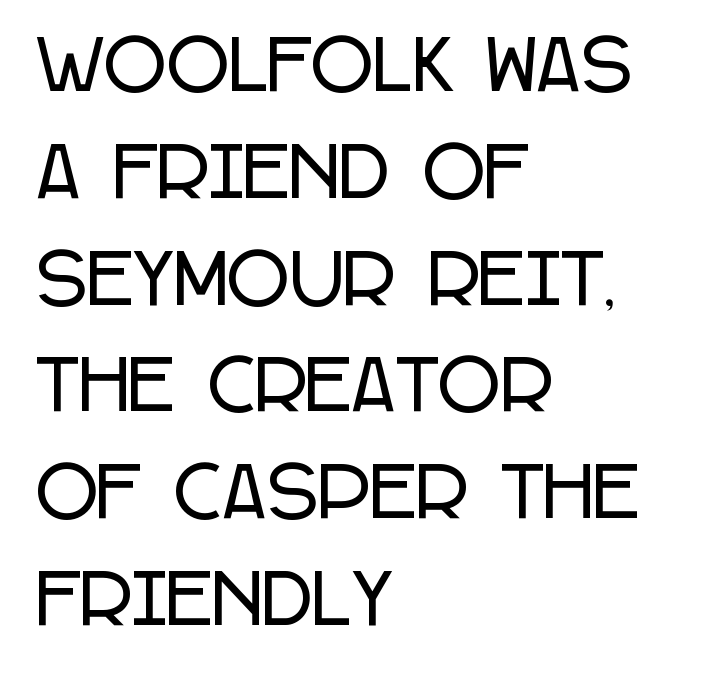
Compared with typical paragraphs, the rows here are spaced about the same. The characters display no serif detailing; their extremities are plain. Words appear dense and cohesive because spacing is normal. Line beginnings align vertically; line endings do not.
